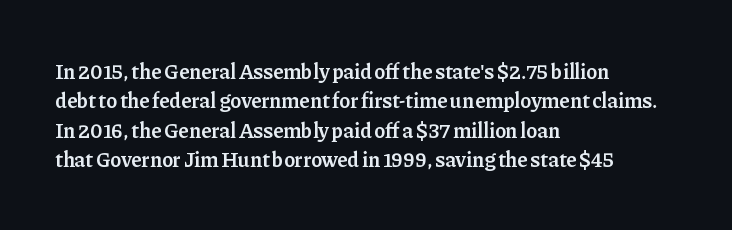
The space between consecutive lines is moderate. Its strokes are somewhat broadened, the hallmark of semibold type. Tracking value appears to be zero — textbook default spacing. These lines are set flush left with a ragged right edge. Underlining? Definitely not there. If you drew a line through each stem, it would be perfectly vertical.
